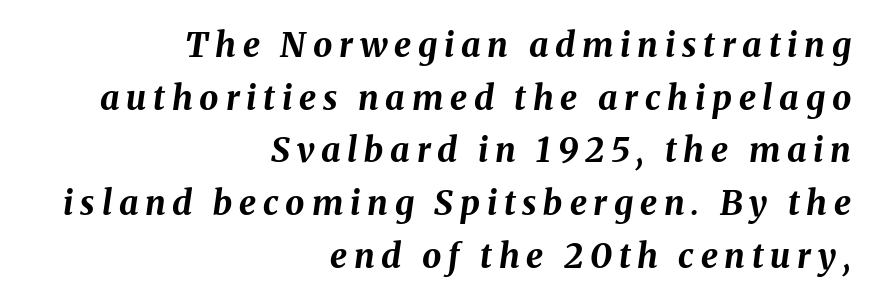
The image shows 34 px bold type, italic (leaning right); set right-aligned, normal line spacing (1.55x), unusually wide letter spacing (+0.2 em), not underlined; medium stroke contrast and a medium x-height.
